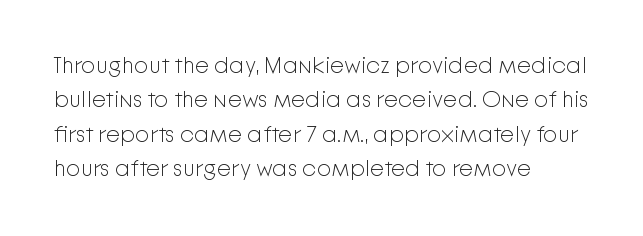
Q: Is the text bold? A: No.
Q: Is the text italic (slanted)? A: No, it is upright.
Q: Is the text underlined? A: No.
Q: How is the paragraph aligned? A: Left-aligned.
Q: Is the spacing between letters normal or unusually wide? A: Normal.
Q: Is the spacing between lines tight, normal or loose? A: Normal.
